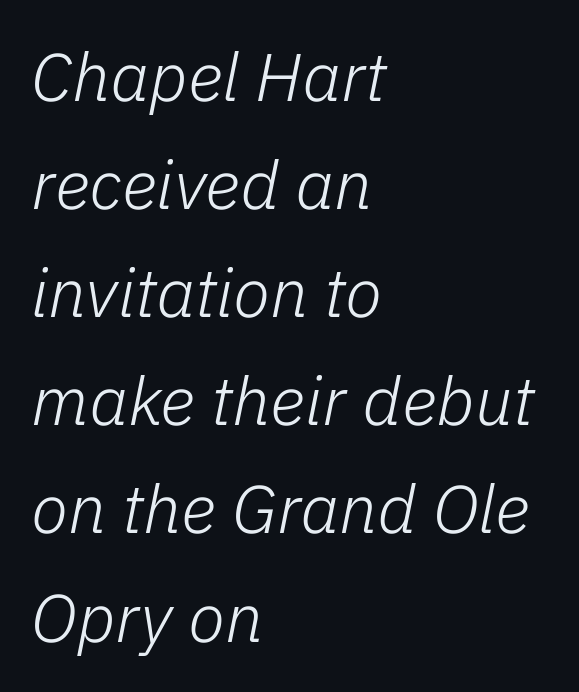
{"italic": "yes", "lean": "right", "slant_degrees": 11, "bold": "no", "weight": "light", "width": "normal", "stroke_contrast": "low", "x_height": "medium", "monospaced": "no", "underline": "no", "align": "left", "line_spacing": "normal", "line_spacing_ratio": 1.59, "letter_spacing": "normal", "letter_spacing_em": 0.0, "glyph_px": 68}
